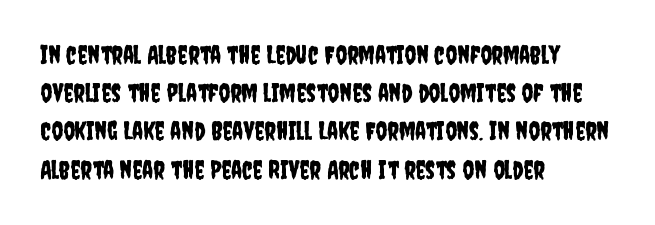
The image shows 25 px text type, upright; set left-aligned, normal line spacing (1.53x), normal letter spacing, not underlined.
